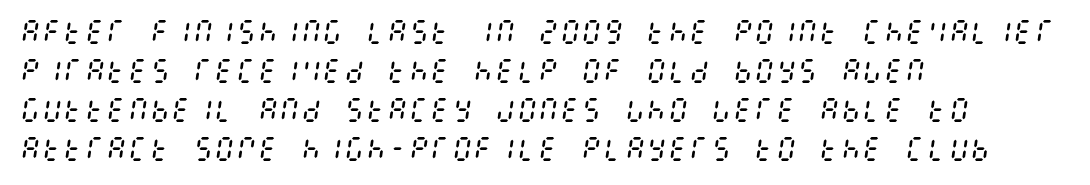
Q: Is the text bold? A: No.
Q: Is the text italic (slanted)? A: Yes, it leans right by about 8 degrees.
Q: Is the text underlined? A: No.
Q: How is the paragraph aligned? A: Left-aligned.
Q: Is the spacing between letters normal or unusually wide? A: Normal.
Q: Is the spacing between lines tight, normal or loose? A: Normal.
